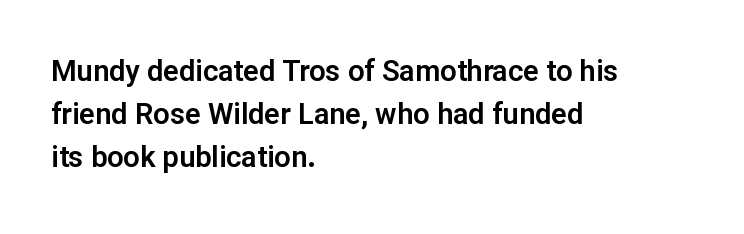
Q: Is the text italic (slanted)? A: No, it is upright.
Q: Is the typeface a serif or a sans-serif typeface? A: Sans-serif.
Q: Is the text underlined? A: No.
Q: How is the paragraph aligned? A: Left-aligned.
Q: Is the spacing between letters normal or unusually wide? A: Normal.
Q: Is the spacing between lines tight, normal or loose? A: Normal.
Q: Width (condensed, normal, or wide)? A: Normal.
Q: Stroke contrast? A: Low.
Q: x-height? A: Medium.
Q: Monospaced? A: No.
